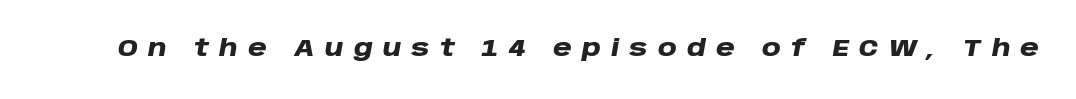
{"italic": "yes", "lean": "right", "slant_degrees": 10, "bold": "yes", "underline": "no", "letter_spacing": "wide", "letter_spacing_em": 0.44, "glyph_px": 23}
